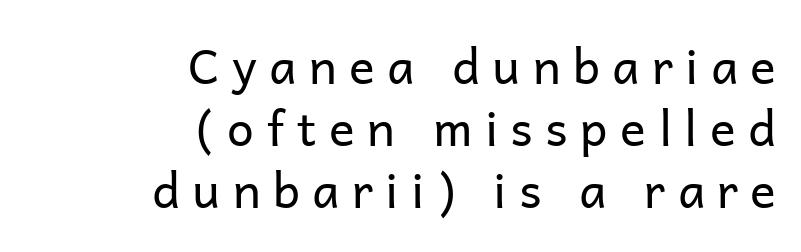
{"serif": "no", "italic": "no", "bold": "no", "weight": "regular", "width": "normal", "stroke_contrast": "low", "x_height": "medium", "monospaced": "no", "underline": "no", "align": "right", "line_spacing": "normal", "line_spacing_ratio": 1.29, "letter_spacing": "wide", "letter_spacing_em": 0.26, "glyph_px": 48}
